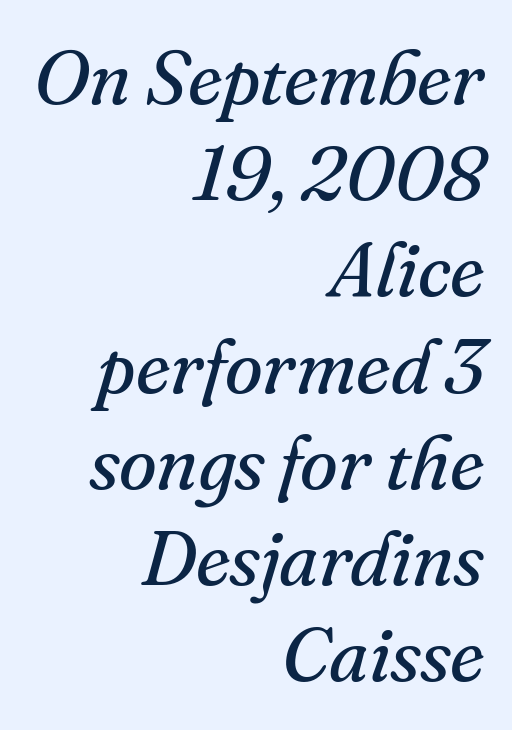
The image shows 77 px regular-weight serif type, italic (leaning right); set right-aligned, normal line spacing (1.25x), normal letter spacing, not underlined; medium stroke contrast and a small x-height.
